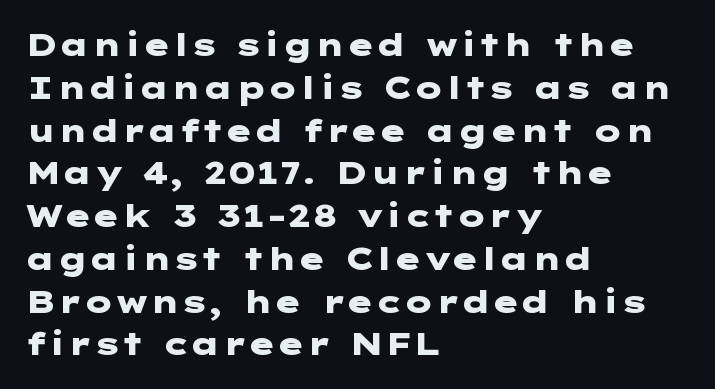
The image shows 31 px heavy, wide sans-serif type, upright; set left-aligned, normal line spacing (1.38x), normal letter spacing, not underlined; low stroke contrast and a medium x-height.
